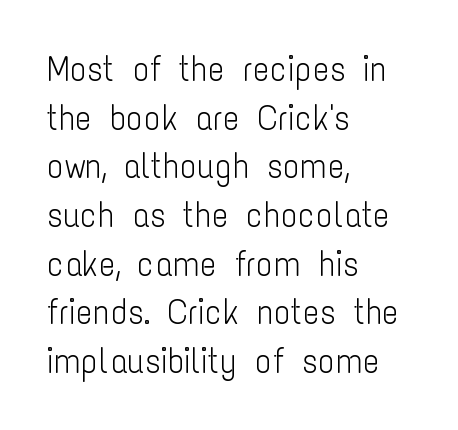
Q: Is the text bold? A: No.
Q: Is the text italic (slanted)? A: No, it is upright.
Q: Is the typeface a serif or a sans-serif typeface? A: Sans-serif.
Q: Is the text underlined? A: No.
Q: How is the paragraph aligned? A: Left-aligned.
Q: Is the spacing between letters normal or unusually wide? A: Normal.
Q: Is the spacing between lines tight, normal or loose? A: Normal.
Q: Width (condensed, normal, or wide)? A: Condensed.
Q: Stroke contrast? A: Low.
Q: x-height? A: Medium.
Q: Monospaced? A: No.
